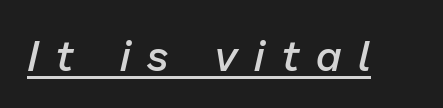
The image shows 43 px semibold type, italic (leaning right); set unusually wide letter spacing (+0.4 em), underlined; low stroke contrast and a medium x-height.
